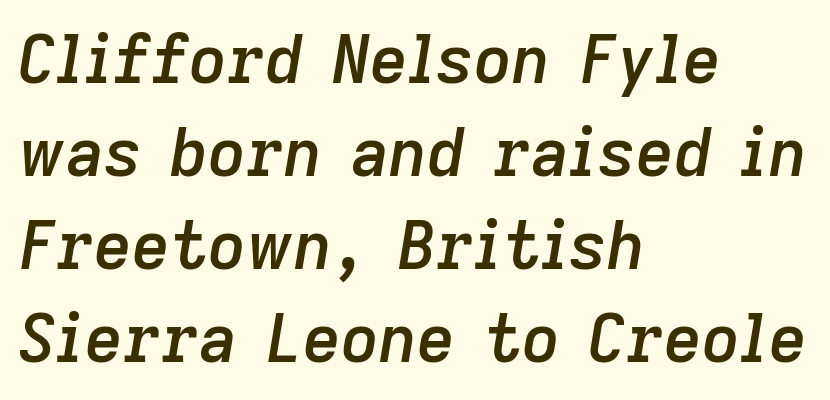
{"italic": "yes", "lean": "right", "slant_degrees": 9, "bold": "semi", "weight": "semibold", "width": "normal", "stroke_contrast": "low", "x_height": "medium", "monospaced": "no", "underline": "no", "align": "left", "line_spacing": "normal", "line_spacing_ratio": 1.41, "letter_spacing": "normal", "letter_spacing_em": 0.0, "glyph_px": 66}
